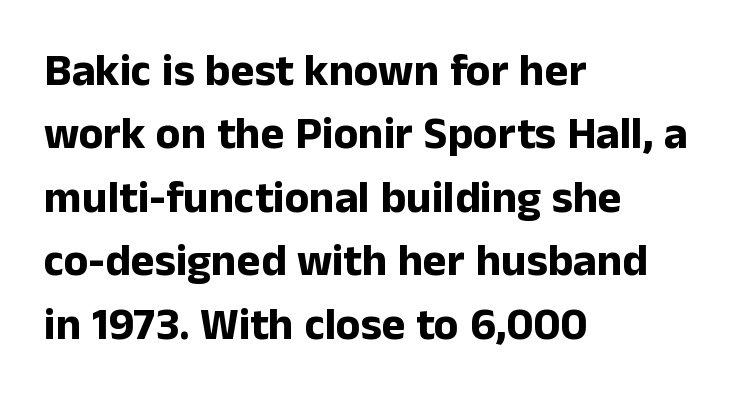
Q: Is the text bold? A: Yes.
Q: Is the text italic (slanted)? A: No, it is upright.
Q: Is the typeface a serif or a sans-serif typeface? A: Sans-serif.
Q: Is the text underlined? A: No.
Q: How is the paragraph aligned? A: Left-aligned.
Q: Is the spacing between letters normal or unusually wide? A: Normal.
Q: Is the spacing between lines tight, normal or loose? A: Normal.
Q: Width (condensed, normal, or wide)? A: Normal.
Q: Stroke contrast? A: Low.
Q: x-height? A: Medium.
Q: Monospaced? A: No.
